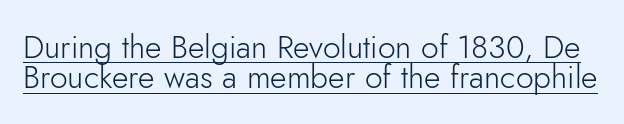
The image shows 32 px light sans-serif type, upright; set tight line spacing (0.95x), normal letter spacing, underlined; low stroke contrast and a small x-height.
